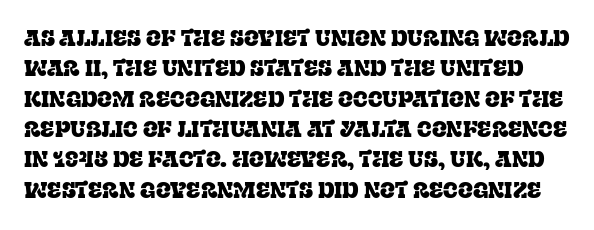
The image shows 22 px text type, upright; set normal line spacing (1.38x), normal letter spacing, not underlined.
